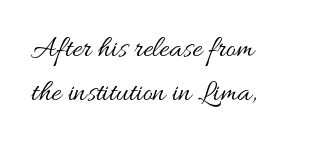
Q: Is the text bold? A: No.
Q: Is the text italic (slanted)? A: Yes.
Q: Is the text underlined? A: No.
Q: How is the paragraph aligned? A: Left-aligned.
Q: Is the spacing between letters normal or unusually wide? A: Normal.
Q: Is the spacing between lines tight, normal or loose? A: Normal.
Q: Width (condensed, normal, or wide)? A: Wide.
Q: Stroke contrast? A: Medium.
Q: x-height? A: Small.
Q: Monospaced? A: No.
